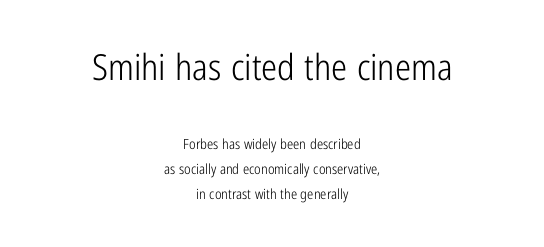
The image shows 36 px light, condensed sans-serif type, upright; set centered, line spacing 1.78x, normal letter spacing, not underlined; the first (top) block is 2.57x larger; low stroke contrast and a medium x-height.
